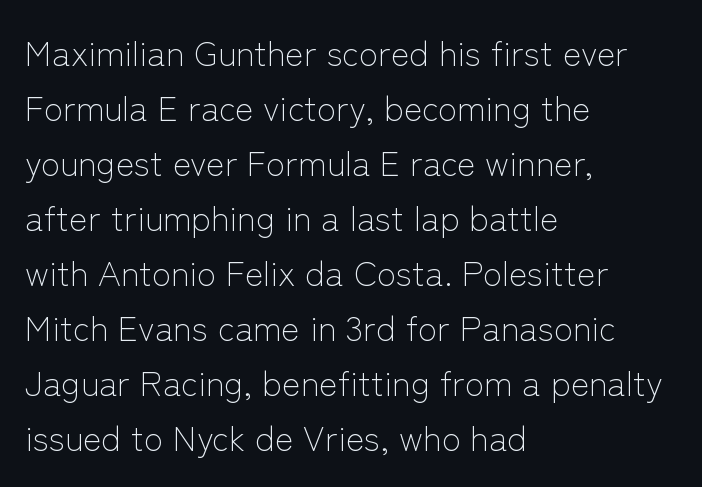
The image shows 35 px light sans-serif type, upright; set left-aligned, normal line spacing (1.57x), normal letter spacing, not underlined; low stroke contrast and a medium x-height.
